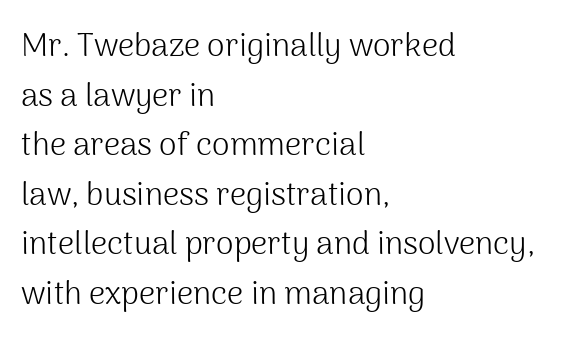
The lines sit at an ordinary, default distance from one another. Compared with a centered layout, this one pins lines to the left instead. This is sans-serif lettering, the kind often seen on screens and signage. Note the varied advance widths — an 'i' is clearly narrower than an 'm'. No extra tracking has been applied to these lines. The font sits on the lighter half of the weight spectrum, regular included.
